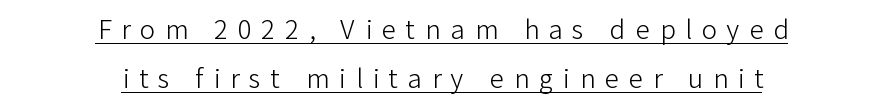
The image shows 26 px text type, upright; set centered, line spacing 1.88x, unusually wide letter spacing (+0.38 em), underlined.
